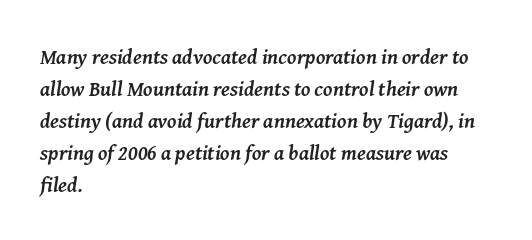
Quick note: interline space is typical. The type is set solid horizontally, with unmodified tracking. The lines are quadded left. These lines carry a lot of weight — the face is fully bold. Glance below the letters and you will spot only blank space. Is the type slanted? Yes — the strokes lean at a clear angle.
